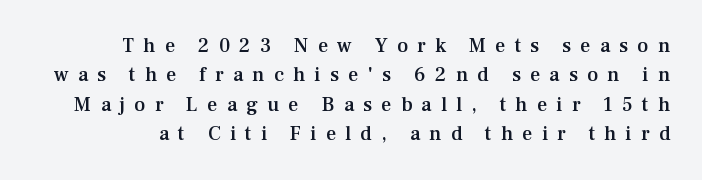
The image shows 20 px text type, upright; set normal line spacing (1.47x), unusually wide letter spacing (+0.46 em), not underlined.
